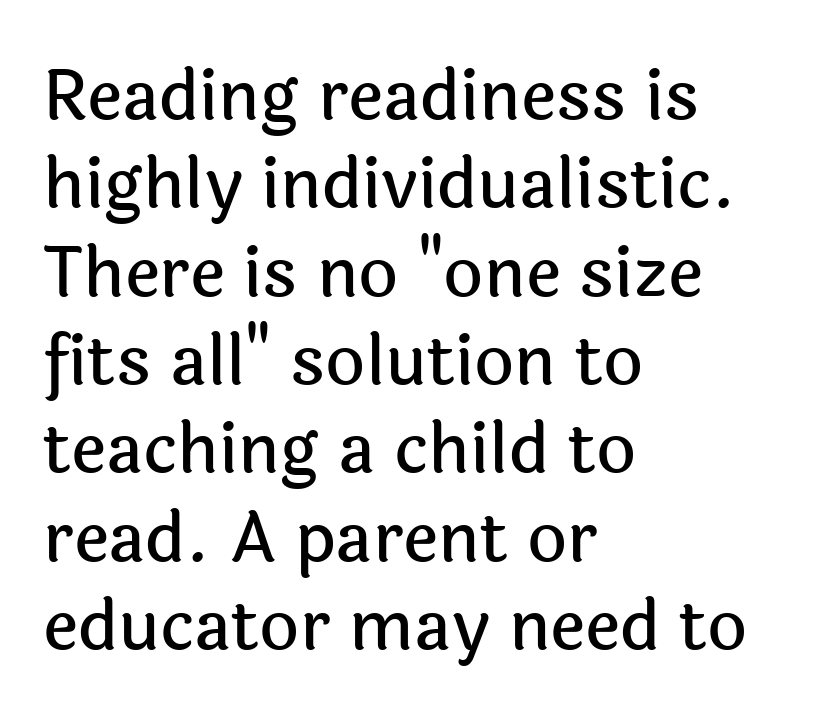
The image shows 69 px sans-serif type, upright; set left-aligned, normal line spacing (1.28x), normal letter spacing, not underlined; a medium x-height.
